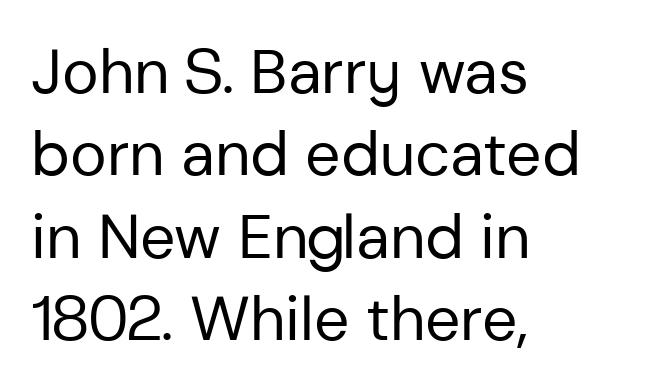
{"serif": "no", "italic": "no", "bold": "no", "weight": "regular", "width": "normal", "stroke_contrast": "low", "x_height": "medium", "monospaced": "no", "underline": "no", "align": "left", "line_spacing": "normal", "line_spacing_ratio": 1.33, "letter_spacing": "normal", "letter_spacing_em": 0.0, "glyph_px": 62}
